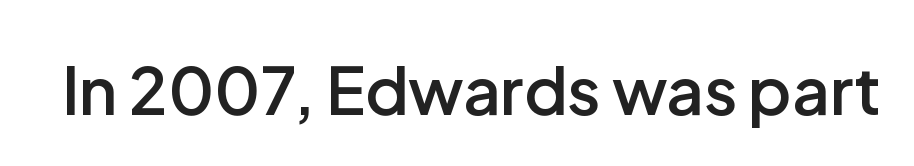
{"serif": "no", "italic": "no", "bold": "semi", "weight": "semibold", "width": "normal", "stroke_contrast": "low", "x_height": "medium", "monospaced": "no", "underline": "no", "letter_spacing": "normal", "letter_spacing_em": 0.0, "glyph_px": 65}
